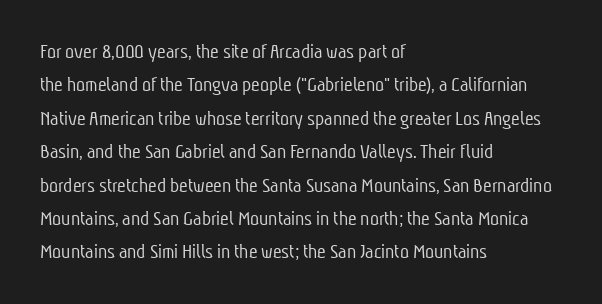
{"bold": "no", "underline": "no", "align": "left", "line_spacing": "normal", "line_spacing_ratio": 1.59, "letter_spacing": "normal", "letter_spacing_em": 0.0, "glyph_px": 21}
